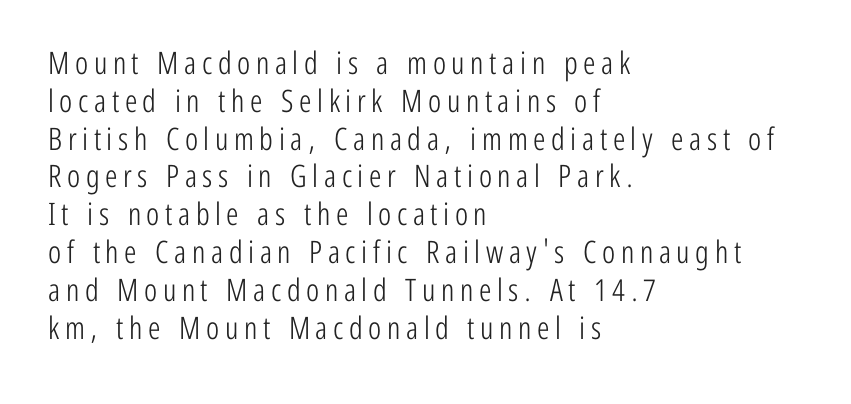
{"serif": "no", "italic": "no", "bold": "no", "weight": "light", "width": "condensed", "stroke_contrast": "low", "x_height": "medium", "monospaced": "no", "underline": "no", "align": "left", "line_spacing_ratio": 1.22, "glyph_px": 31}
